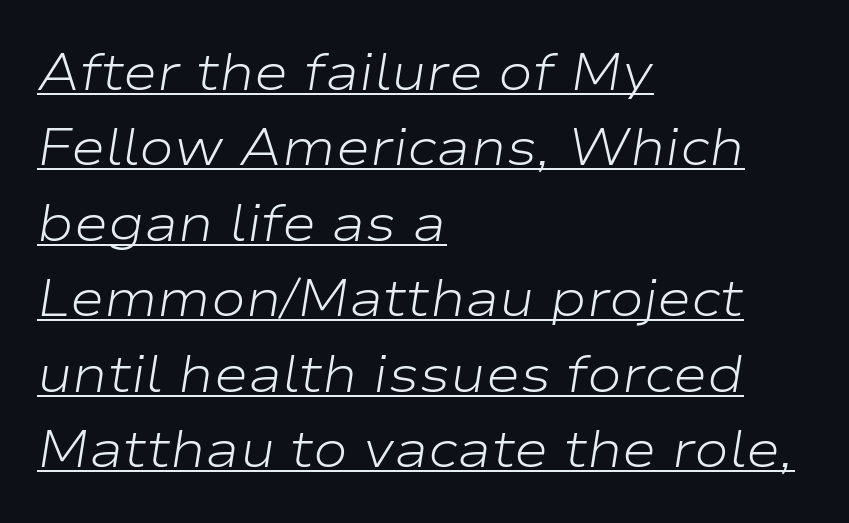
Q: Is the text bold? A: No.
Q: Is the text italic (slanted)? A: Yes, it leans right by about 9 degrees.
Q: Is the text underlined? A: Yes.
Q: How is the paragraph aligned? A: Left-aligned.
Q: Is the spacing between letters normal or unusually wide? A: Normal.
Q: Is the spacing between lines tight, normal or loose? A: Normal.
Q: Width (condensed, normal, or wide)? A: Wide.
Q: Stroke contrast? A: Low.
Q: x-height? A: Medium.
Q: Monospaced? A: No.
